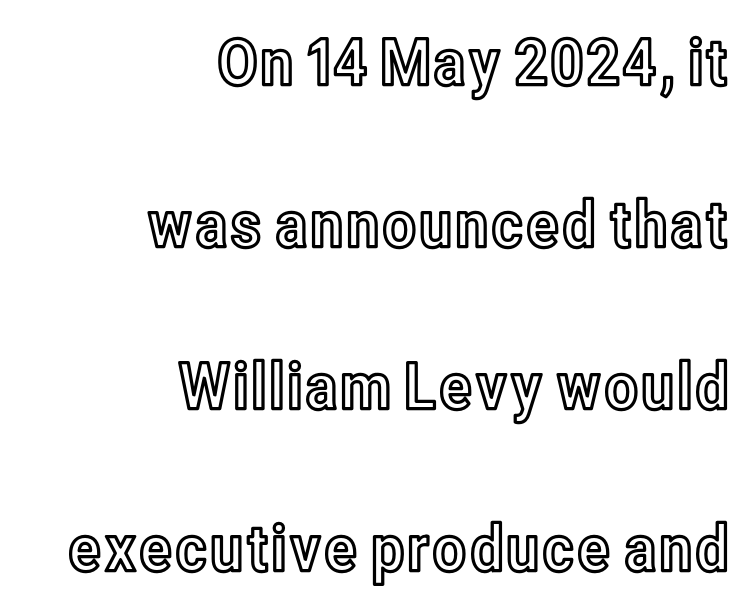
Glance below the letters and you will spot only blank space. The passage shown is typed in a proportional face where columns would drift. One glance says open: line gaps are wider than usual. The lettering stays uniformly vertical, giving the passage a roman look. Notice how the passage keeps a crisp vertical edge on the right only.
